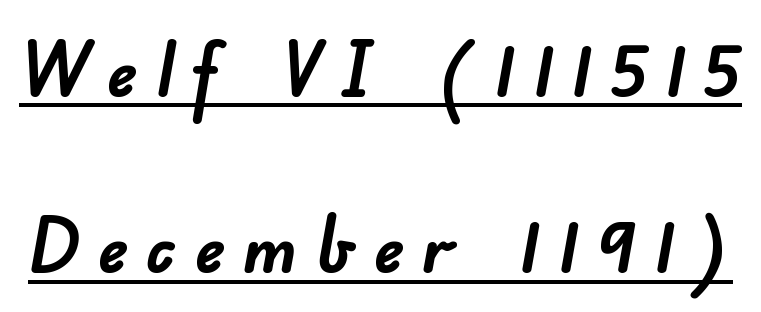
{"serif": "no", "bold": "yes", "weight": "semibold", "width": "normal", "stroke_contrast": "low", "x_height": "small", "monospaced": "no", "underline": "yes", "line_spacing": "loose", "line_spacing_ratio": 2.32, "letter_spacing": "wide", "letter_spacing_em": 0.23, "glyph_px": 76}
